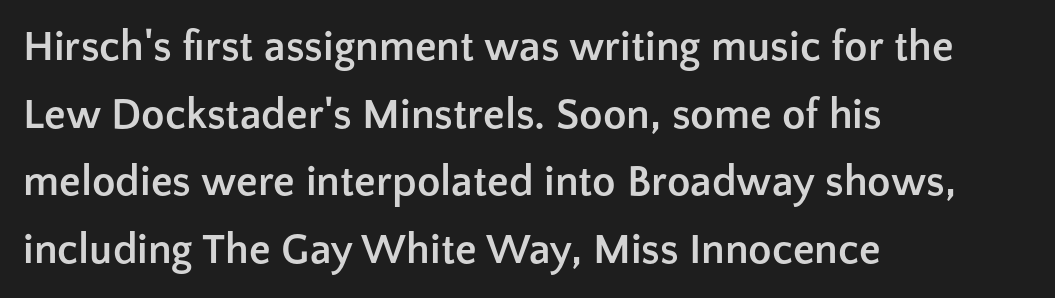
Q: Is the text bold? A: Yes.
Q: Is the text italic (slanted)? A: No, it is upright.
Q: Is the typeface a serif or a sans-serif typeface? A: Sans-serif.
Q: Is the text underlined? A: No.
Q: How is the paragraph aligned? A: Left-aligned.
Q: Is the spacing between letters normal or unusually wide? A: Normal.
Q: Is the spacing between lines tight, normal or loose? A: Normal.
Q: Width (condensed, normal, or wide)? A: Normal.
Q: Stroke contrast? A: Low.
Q: x-height? A: Medium.
Q: Monospaced? A: No.
